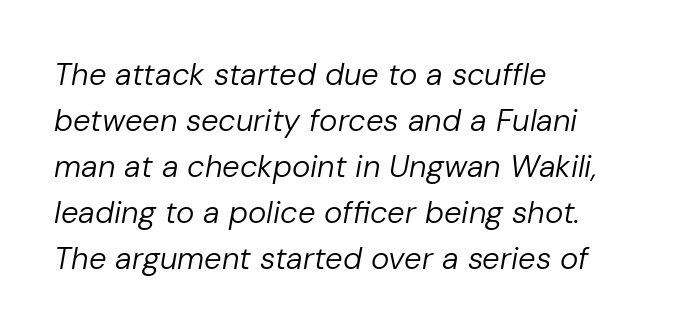
Q: Is the text bold? A: No.
Q: Is the text italic (slanted)? A: Yes, it leans right by about 10 degrees.
Q: Is the text underlined? A: No.
Q: How is the paragraph aligned? A: Left-aligned.
Q: Is the spacing between letters normal or unusually wide? A: Normal.
Q: Is the spacing between lines tight, normal or loose? A: Normal.
Q: Width (condensed, normal, or wide)? A: Normal.
Q: Stroke contrast? A: Low.
Q: x-height? A: Medium.
Q: Monospaced? A: No.
